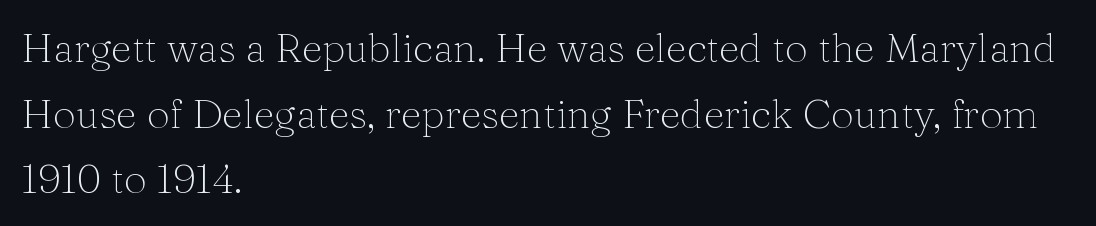
The image shows 41 px thin serif type, upright; set left-aligned, normal line spacing (1.6x), normal letter spacing, not underlined; medium stroke contrast and a medium x-height.
